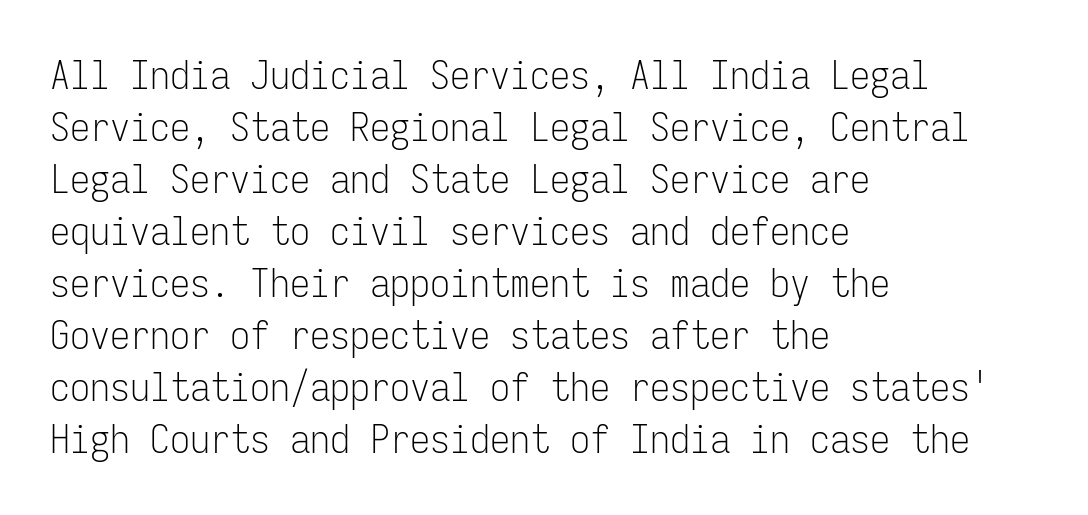
{"serif": "no", "italic": "no", "bold": "no", "weight": "light", "width": "condensed", "stroke_contrast": "low", "x_height": "medium", "monospaced": "yes", "underline": "no", "align": "left", "line_spacing": "normal", "line_spacing_ratio": 1.3, "letter_spacing": "normal", "letter_spacing_em": 0.0, "glyph_px": 40}
